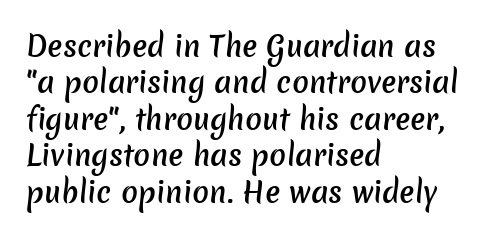
{"serif": "no", "bold": "semi", "weight": "semibold", "width": "normal", "stroke_contrast": "low", "x_height": "medium", "monospaced": "no", "underline": "no", "align": "left", "line_spacing": "normal", "line_spacing_ratio": 1.3, "letter_spacing": "normal", "letter_spacing_em": 0.0, "glyph_px": 28}
